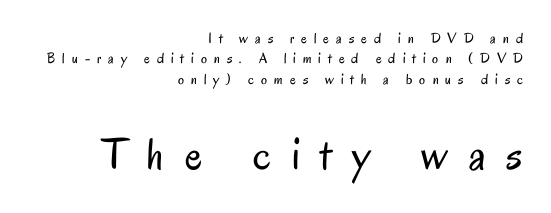
The image shows 45 px regular-weight, condensed sans-serif type, upright; set right-aligned, normal line spacing (1.36x), unusually wide letter spacing (+0.47 em), not underlined; the second (bottom) block is 3.0x larger; low stroke contrast and a small x-height.
